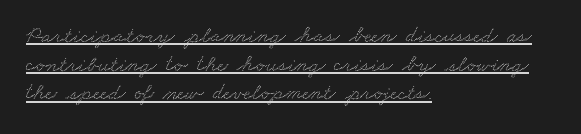
The image shows 23 px text type; set left-aligned, normal line spacing (1.25x), normal letter spacing, underlined.
